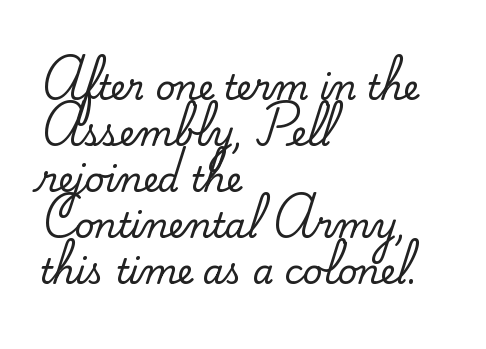
{"serif": "yes", "width": "normal", "stroke_contrast": "medium", "x_height": "small", "monospaced": "no", "underline": "no", "align": "left", "line_spacing": "normal", "line_spacing_ratio": 1.35, "letter_spacing": "normal", "letter_spacing_em": 0.0, "glyph_px": 34}
